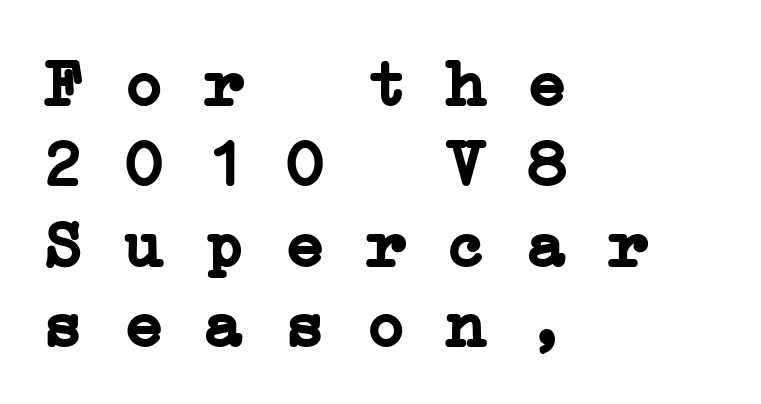
Q: Is the text bold? A: Yes.
Q: Is the typeface a serif or a sans-serif typeface? A: Serif.
Q: Is the text underlined? A: No.
Q: How is the paragraph aligned? A: Left-aligned.
Q: Is the spacing between letters normal or unusually wide? A: Normal.
Q: Width (condensed, normal, or wide)? A: Wide.
Q: Stroke contrast? A: Low.
Q: x-height? A: Medium.
Q: Monospaced? A: Yes.
